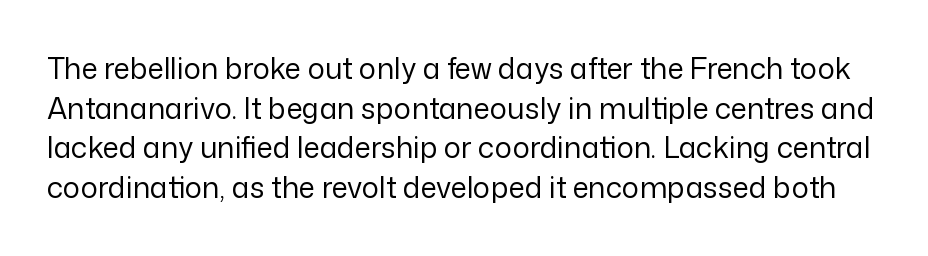
Q: Is the text bold? A: No.
Q: Is the text italic (slanted)? A: No, it is upright.
Q: Is the typeface a serif or a sans-serif typeface? A: Sans-serif.
Q: Is the text underlined? A: No.
Q: Is the spacing between letters normal or unusually wide? A: Normal.
Q: Is the spacing between lines tight, normal or loose? A: Normal.
Q: Width (condensed, normal, or wide)? A: Normal.
Q: Stroke contrast? A: Low.
Q: x-height? A: Medium.
Q: Monospaced? A: No.
